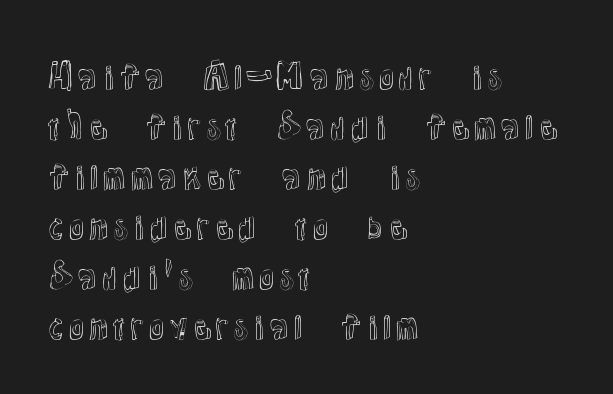
{"italic": "no", "width": "normal", "x_height": "medium", "monospaced": "no", "underline": "no", "align": "left", "line_spacing": "normal", "line_spacing_ratio": 1.47, "letter_spacing": "normal", "letter_spacing_em": 0.0, "glyph_px": 34}
